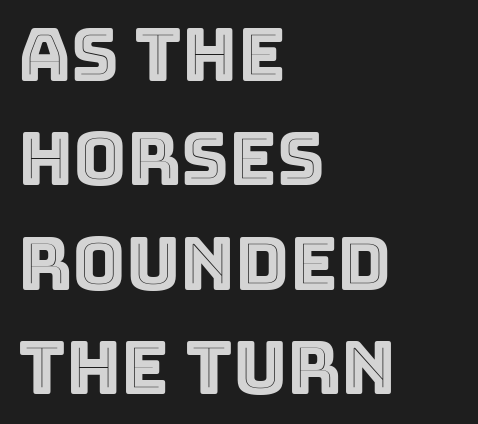
{"italic": "no", "width": "normal", "x_height": "large", "monospaced": "no", "underline": "no", "align": "left", "line_spacing": "normal", "line_spacing_ratio": 1.43, "letter_spacing": "normal", "letter_spacing_em": 0.0, "glyph_px": 73}
